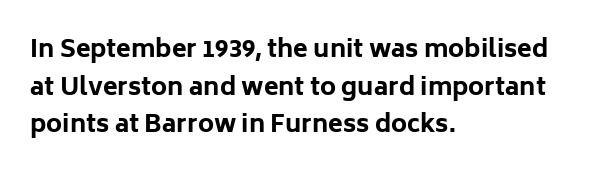
Heavy, bold letterforms. Quick note: underline off. The space between consecutive lines is moderate. This is roman type, the default non-slanted kind. The compositor pushed each line to the left boundary.
